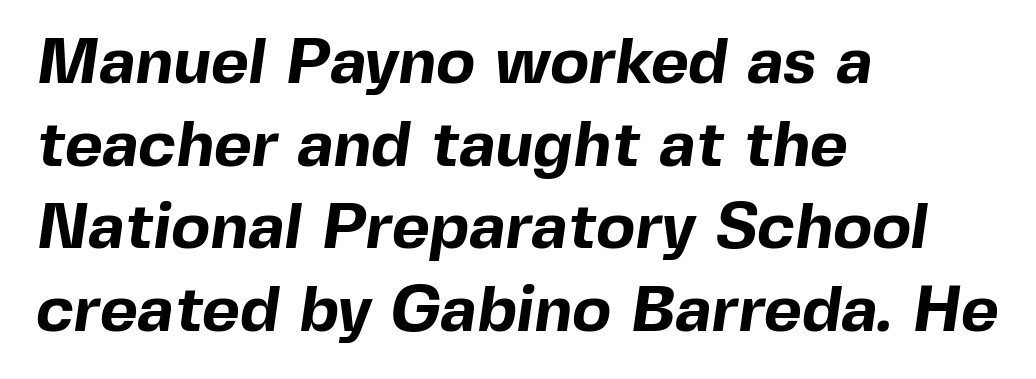
{"serif": "no", "bold": "yes", "weight": "bold", "width": "normal", "x_height": "medium", "monospaced": "no", "underline": "no", "align": "left", "line_spacing": "normal", "line_spacing_ratio": 1.27, "letter_spacing": "normal", "letter_spacing_em": 0.0, "glyph_px": 65}
